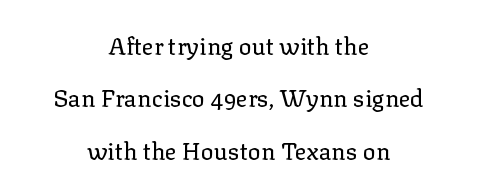
{"italic": "no", "bold": "no", "underline": "no", "align": "center", "line_spacing": "loose", "line_spacing_ratio": 2.18, "letter_spacing": "normal", "letter_spacing_em": 0.0, "glyph_px": 24}
